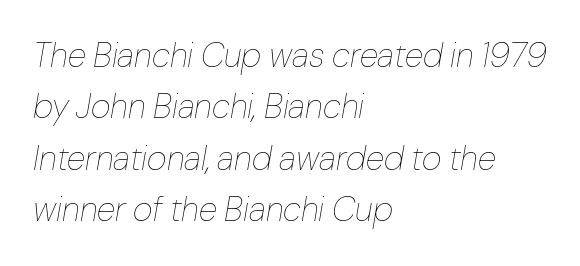
The image shows 34 px thin type, italic (leaning right); set left-aligned, normal line spacing (1.51x), normal letter spacing, not underlined; low stroke contrast and a medium x-height.
